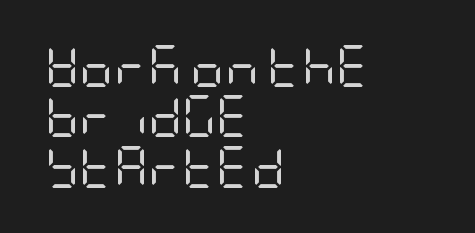
Check the space under the baseline: it is left empty. Spacing between characters is what you'd get straight out of the box. Ordinary non-slanted type is in use. The strokes carry an ordinary text weight at most. The ragged edge is on the right, which tells us the setting is flush left.
